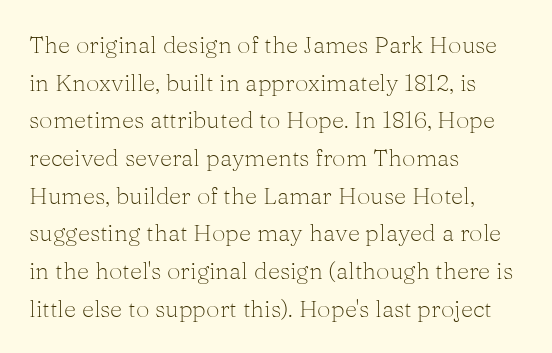
The setting favours the left margin, as ordinary paragraphs usually do. The face looks like a standard text weight, possibly lighter. Each row of text sits above clean, open space. Posture: straight, roman, zero tilt.
